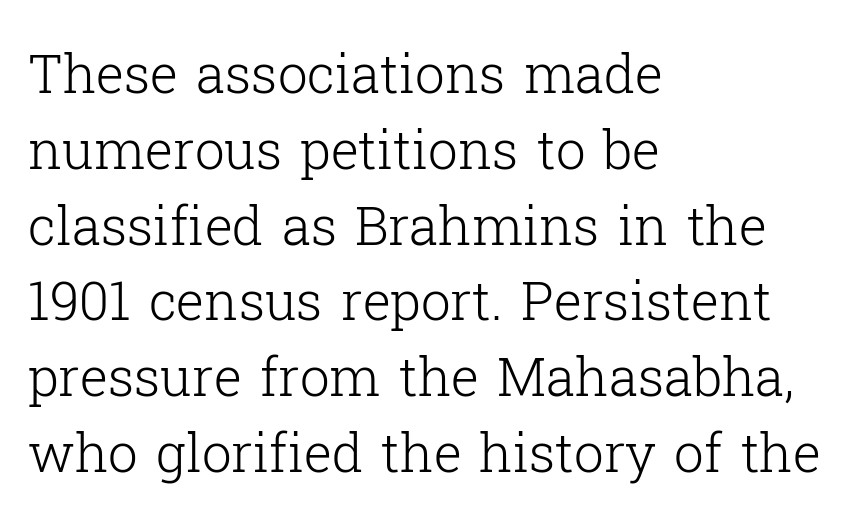
A student would call this left alignment; a typographer would say flush left, rag right. You could not count columns in this text — the font is proportionally spaced. Little horizontal feet cap the strokes, marking this as serif type. Only glyphs here, with clear space below each row. Ascenders rise straight up at ninety degrees.
